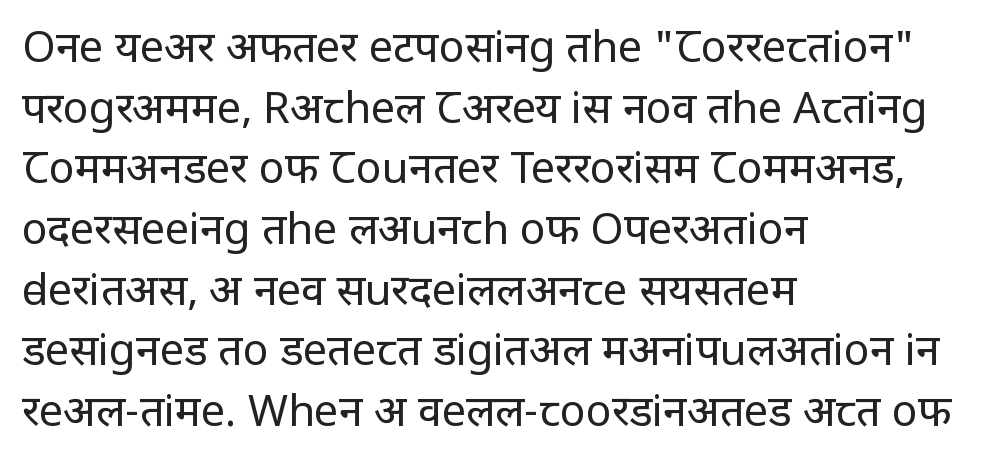
{"serif": "no", "italic": "no", "bold": "no", "weight": "regular", "width": "condensed", "stroke_contrast": "low", "x_height": "large", "monospaced": "no", "underline": "no", "align": "left", "line_spacing": "normal", "line_spacing_ratio": 1.41, "letter_spacing": "normal", "letter_spacing_em": 0.0, "glyph_px": 43}
